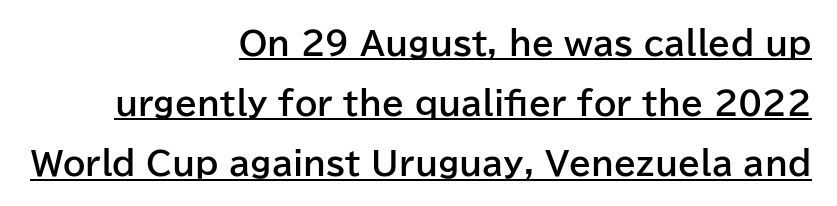
Q: Is the text bold? A: Yes.
Q: Is the text italic (slanted)? A: No, it is upright.
Q: Is the typeface a serif or a sans-serif typeface? A: Sans-serif.
Q: Is the text underlined? A: Yes.
Q: How is the paragraph aligned? A: Right-aligned.
Q: Is the spacing between letters normal or unusually wide? A: Normal.
Q: Width (condensed, normal, or wide)? A: Normal.
Q: Stroke contrast? A: Low.
Q: x-height? A: Medium.
Q: Monospaced? A: No.
